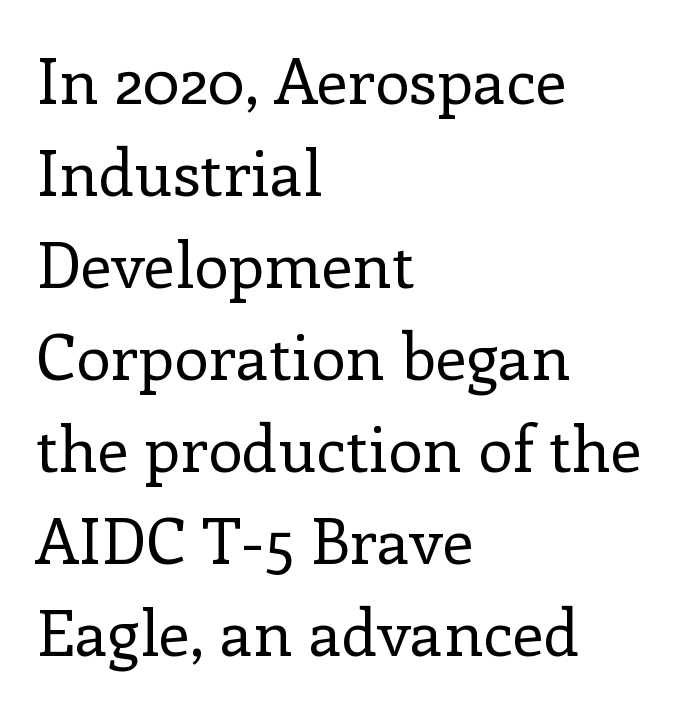
Q: Is the text bold? A: No.
Q: Is the text italic (slanted)? A: No, it is upright.
Q: Is the typeface a serif or a sans-serif typeface? A: Serif.
Q: Is the text underlined? A: No.
Q: How is the paragraph aligned? A: Left-aligned.
Q: Is the spacing between letters normal or unusually wide? A: Normal.
Q: Is the spacing between lines tight, normal or loose? A: Normal.
Q: Width (condensed, normal, or wide)? A: Normal.
Q: Stroke contrast? A: Low.
Q: x-height? A: Medium.
Q: Monospaced? A: No.
